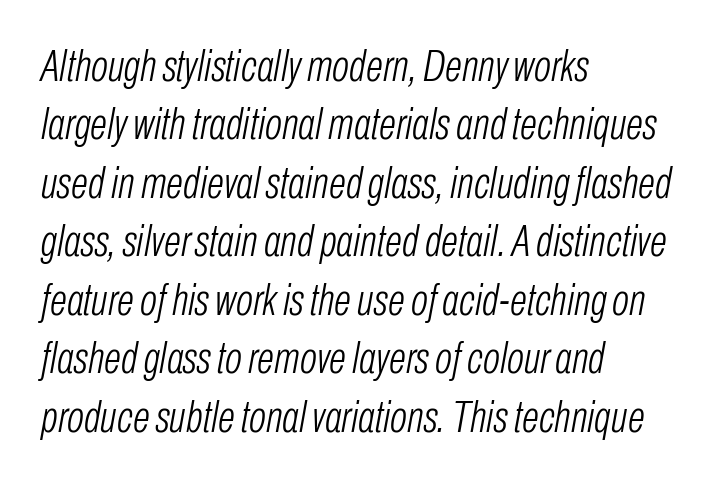
{"italic": "yes", "lean": "right", "slant_degrees": 10, "bold": "no", "weight": "light", "width": "condensed", "stroke_contrast": "low", "x_height": "medium", "monospaced": "no", "underline": "no", "align": "left", "line_spacing": "normal", "line_spacing_ratio": 1.3, "letter_spacing": "normal", "letter_spacing_em": 0.0, "glyph_px": 45}
